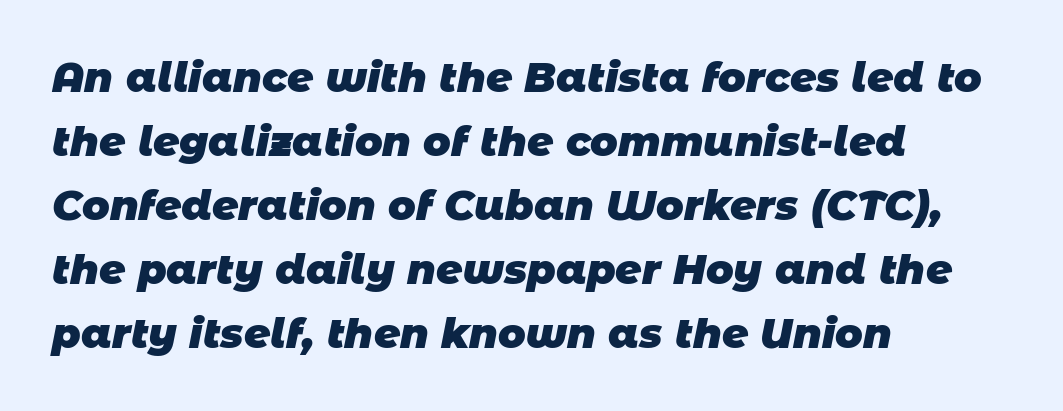
Typesetter's note: full bold, strokes at maximum text heaviness. Looks like regular typesetting: each glyph gets only the width it needs. Rows of type keep a routine distance in the vertical direction. A clean baseline with only descenders dipping below it. The horizontal fit of the characters is conventional and even. The text was rendered using a sans face with plain stroke endings.
